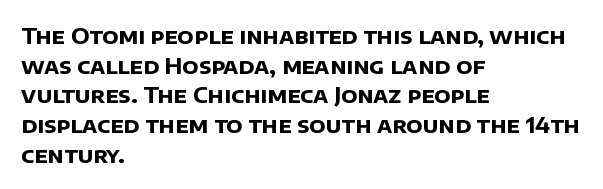
The image shows 22 px bold type; set left-aligned, normal line spacing (1.35x), normal letter spacing, not underlined.
